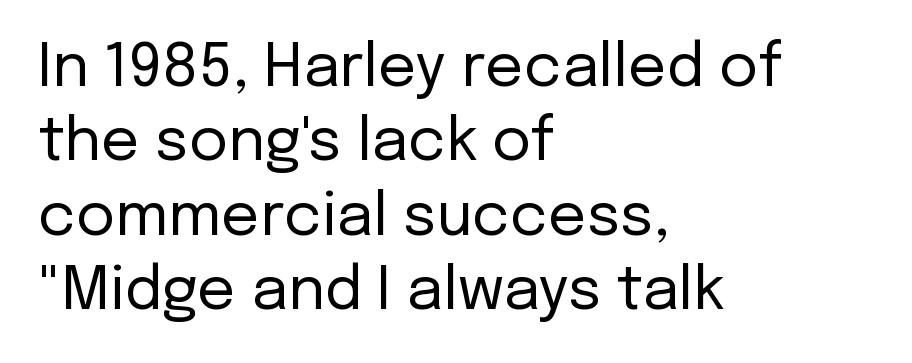
Q: Is the text bold? A: No.
Q: Is the text italic (slanted)? A: No, it is upright.
Q: Is the typeface a serif or a sans-serif typeface? A: Sans-serif.
Q: Is the text underlined? A: No.
Q: How is the paragraph aligned? A: Left-aligned.
Q: Is the spacing between letters normal or unusually wide? A: Normal.
Q: Width (condensed, normal, or wide)? A: Normal.
Q: Stroke contrast? A: Low.
Q: x-height? A: Medium.
Q: Monospaced? A: No.
